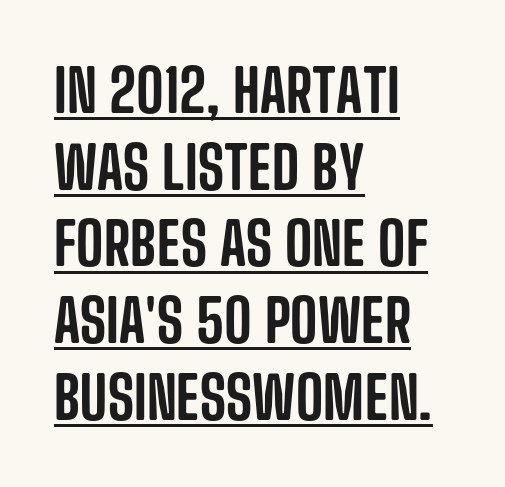
The image shows 59 px condensed sans-serif type, upright; set left-aligned, normal line spacing (1.3x), normal letter spacing, underlined; low stroke contrast and a large x-height.
